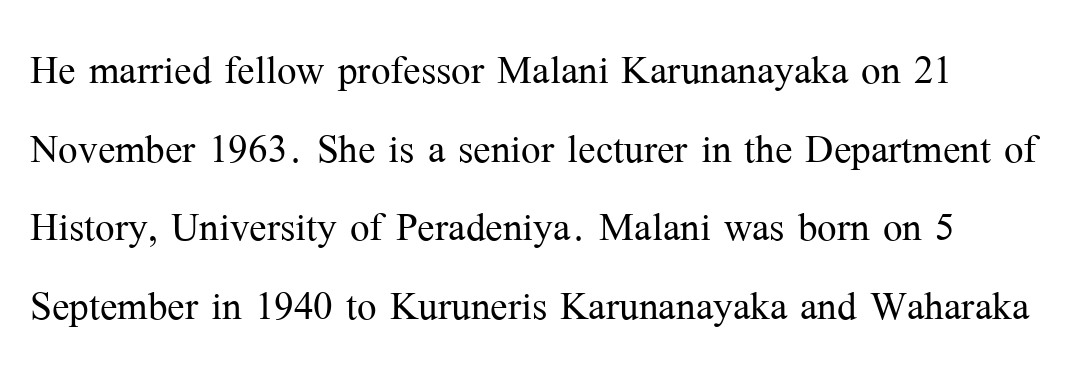
Q: Is the text bold? A: No.
Q: Is the text italic (slanted)? A: No, it is upright.
Q: Is the typeface a serif or a sans-serif typeface? A: Serif.
Q: Is the text underlined? A: No.
Q: Is the spacing between letters normal or unusually wide? A: Normal.
Q: Is the spacing between lines tight, normal or loose? A: Normal.
Q: Width (condensed, normal, or wide)? A: Normal.
Q: Stroke contrast? A: Medium.
Q: x-height? A: Medium.
Q: Monospaced? A: No.
